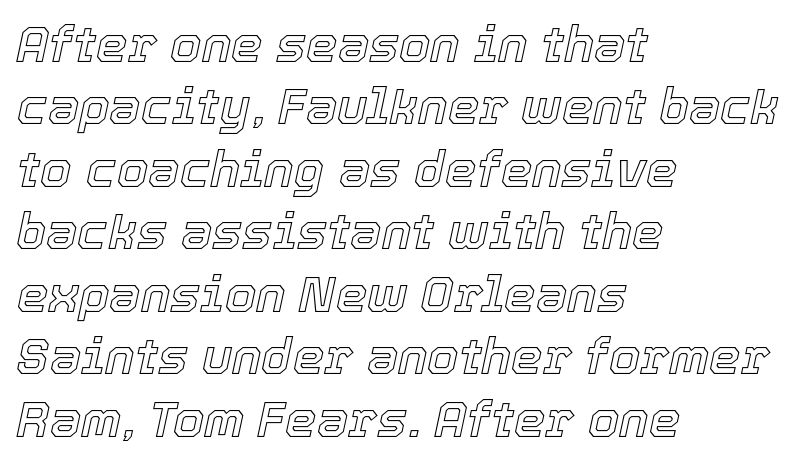
{"italic": "yes", "lean": "right", "slant_degrees": 12, "width": "normal", "x_height": "medium", "monospaced": "no", "underline": "no", "align": "left", "line_spacing": "normal", "line_spacing_ratio": 1.25, "letter_spacing": "normal", "letter_spacing_em": 0.0, "glyph_px": 50}
